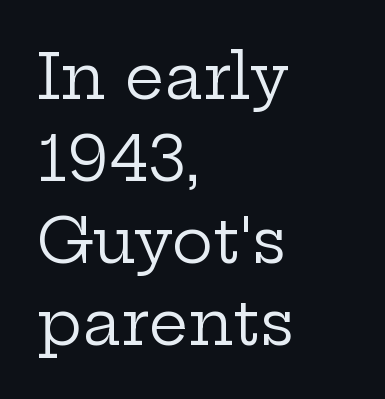
{"serif": "yes", "italic": "no", "bold": "no", "weight": "regular", "width": "wide", "stroke_contrast": "low", "x_height": "medium", "monospaced": "no", "underline": "no", "align": "left", "line_spacing": "normal", "line_spacing_ratio": 1.32, "letter_spacing": "normal", "letter_spacing_em": 0.0, "glyph_px": 62}
